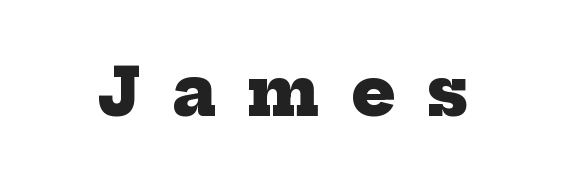
Q: Is the text bold? A: Yes.
Q: Is the typeface a serif or a sans-serif typeface? A: Serif.
Q: Is the text underlined? A: No.
Q: Is the spacing between letters normal or unusually wide? A: Unusually wide.
Q: Width (condensed, normal, or wide)? A: Normal.
Q: Stroke contrast? A: Low.
Q: x-height? A: Medium.
Q: Monospaced? A: No.
